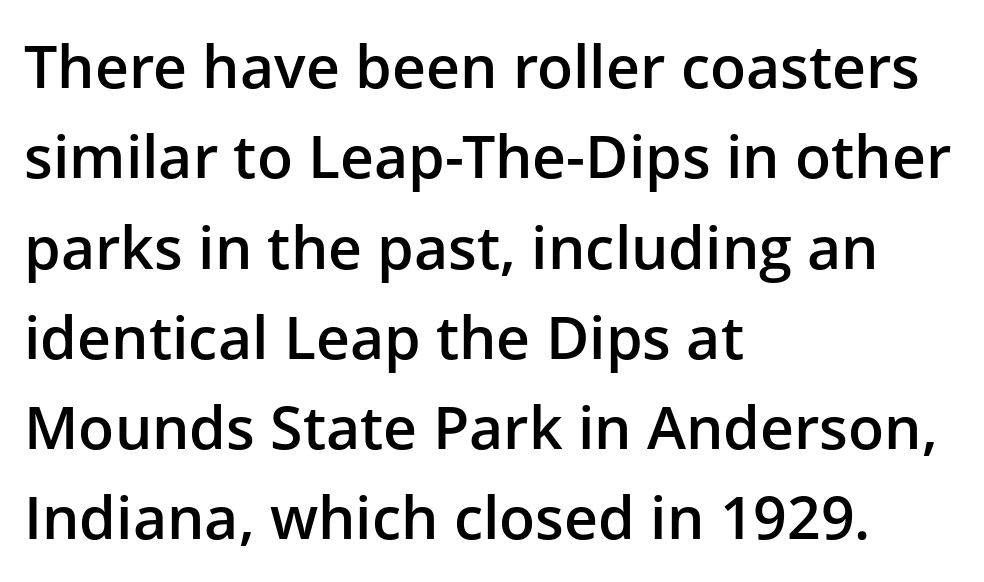
The image shows 59 px semibold sans-serif type, upright; set left-aligned, normal line spacing (1.53x), normal letter spacing, not underlined; low stroke contrast and a medium x-height.
